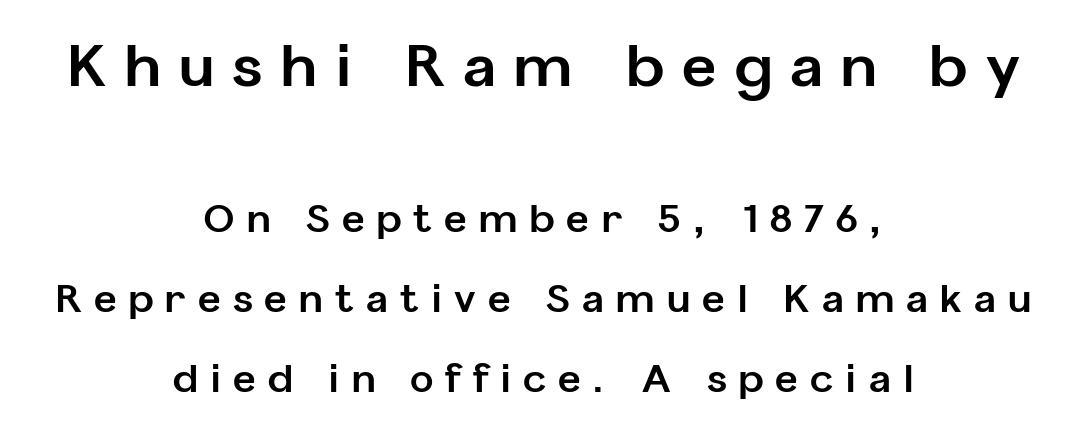
The image shows 59 px bold sans-serif type, upright; set centered, loose line spacing (2.05x), unusually wide letter spacing (+0.31 em), not underlined; the first (top) block is 1.51x larger; low stroke contrast and a medium x-height.
